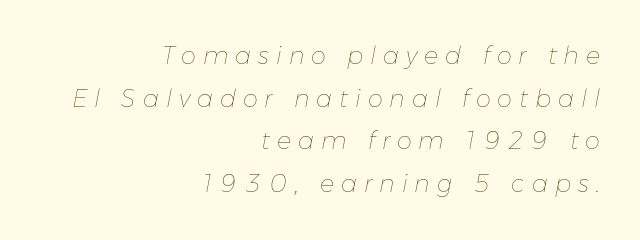
Descenders hang freely into open space. Caption: face not bold, strokes unweighted. Alignment: flush right. Does extra space separate the letters? Yes, quite a lot of it. Posture: slanted.
